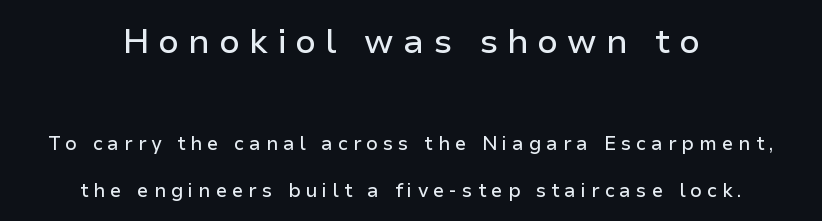
Q: Is the text italic (slanted)? A: No, it is upright.
Q: Is the typeface a serif or a sans-serif typeface? A: Sans-serif.
Q: Is the text underlined? A: No.
Q: How is the paragraph aligned? A: Centered.
Q: Is the spacing between letters normal or unusually wide? A: Unusually wide.
Q: Is the spacing between lines tight, normal or loose? A: Loose.
Q: Which block of text is set in a larger size, the first (top) or the second (bottom)? A: The first (top) one.
Q: Width (condensed, normal, or wide)? A: Normal.
Q: Stroke contrast? A: Low.
Q: x-height? A: Medium.
Q: Monospaced? A: No.
